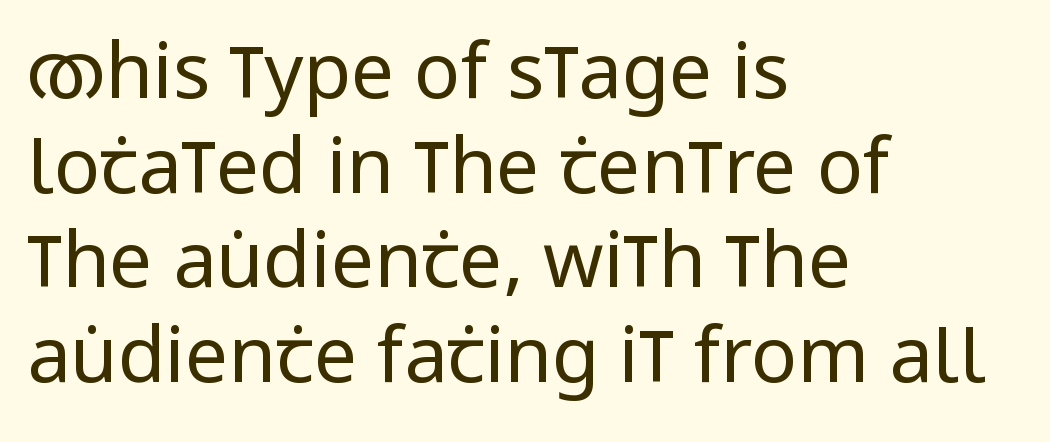
The face looks like a standard text weight, possibly lighter. The passage shown is not underscored anywhere. Observe the absence of serifs on each vertical stroke in this sample. Do the characters align in a grid? No, the font is proportional. A typesetter would mark this as roman, not italic.
